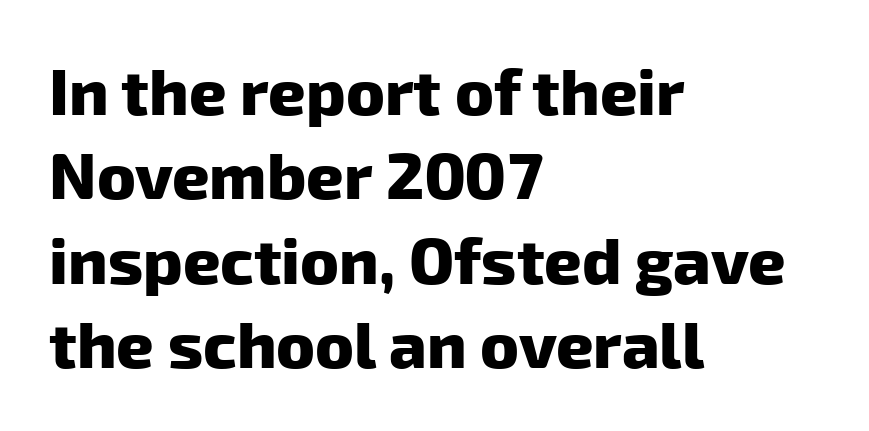
Q: Is the text bold? A: Yes.
Q: Is the typeface a serif or a sans-serif typeface? A: Sans-serif.
Q: Is the text underlined? A: No.
Q: How is the paragraph aligned? A: Left-aligned.
Q: Is the spacing between letters normal or unusually wide? A: Normal.
Q: Is the spacing between lines tight, normal or loose? A: Normal.
Q: Width (condensed, normal, or wide)? A: Normal.
Q: Stroke contrast? A: Low.
Q: x-height? A: Medium.
Q: Monospaced? A: No.
